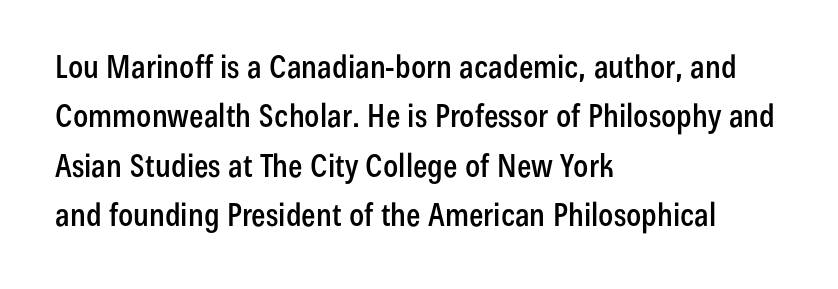
Line beginnings align vertically; line endings do not. The gaps between neighbouring characters are ordinary and unremarkable. The typography opts for an upright posture over an oblique one. The lines sit at an ordinary, default distance from one another.
